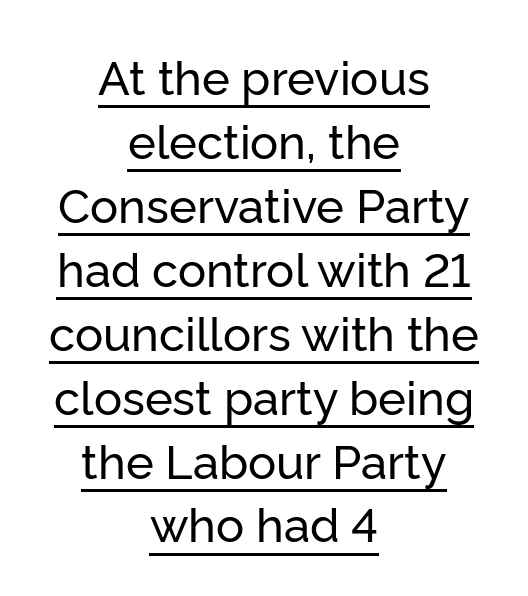
The image shows 47 px sans-serif type, upright; set centered, normal line spacing (1.36x), normal letter spacing, underlined; low stroke contrast and a medium x-height.
